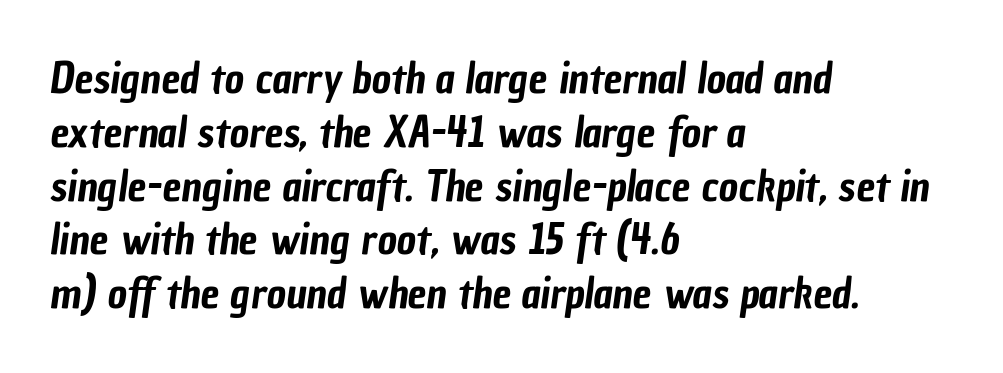
{"serif": "no", "width": "condensed", "stroke_contrast": "low", "x_height": "medium", "monospaced": "no", "underline": "no", "align": "left", "line_spacing": "normal", "line_spacing_ratio": 1.28, "letter_spacing": "normal", "letter_spacing_em": 0.0, "glyph_px": 42}
